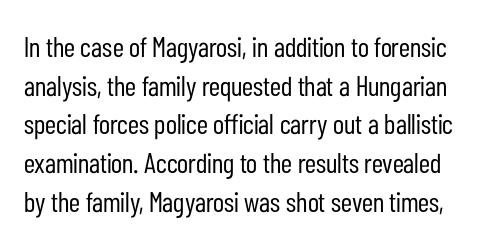
Q: Is the text bold? A: No.
Q: Is the text italic (slanted)? A: No, it is upright.
Q: Is the typeface a serif or a sans-serif typeface? A: Sans-serif.
Q: Is the text underlined? A: No.
Q: Is the spacing between letters normal or unusually wide? A: Normal.
Q: Is the spacing between lines tight, normal or loose? A: Normal.
Q: Width (condensed, normal, or wide)? A: Condensed.
Q: Stroke contrast? A: Low.
Q: x-height? A: Medium.
Q: Monospaced? A: No.
